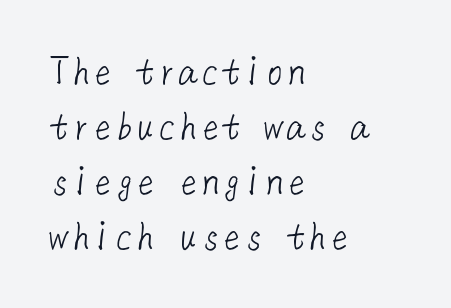
The image shows 43 px light sans-serif type; set left-aligned, normal line spacing (1.28x), normal letter spacing, not underlined; low stroke contrast and a medium x-height.
